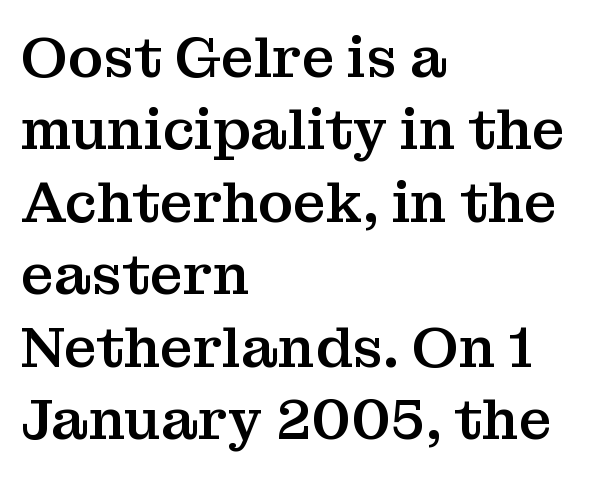
Italic: no, the glyphs are upright roman. Glyph-to-glyph distance matches everyday printed text. Each row of text sits above clean, open space. Each letter keeps its own natural width here, so spacing adapts to shape.
